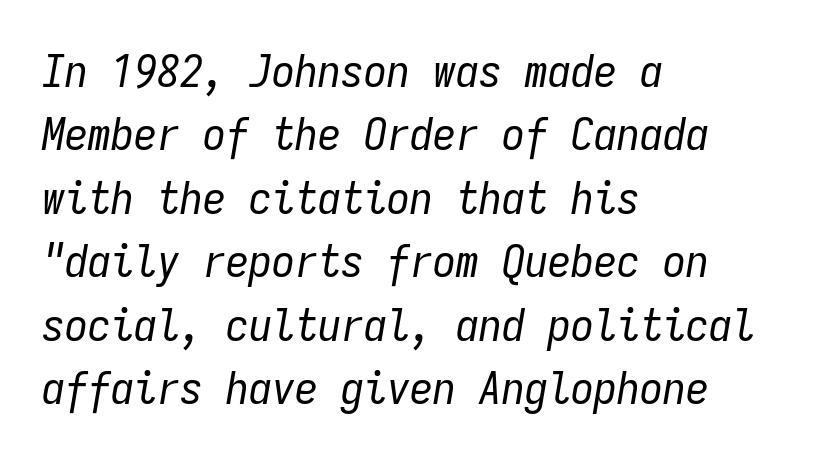
Glyph-to-glyph distance matches everyday printed text. Horizontal bands of white between lines are of average thickness. Yep, that's italic — everything's leaning. Clear beneath every line of the passage. A typesetter would call this monospace, since all characters share one set width. Notice how the passage keeps a crisp vertical edge on the left only.
